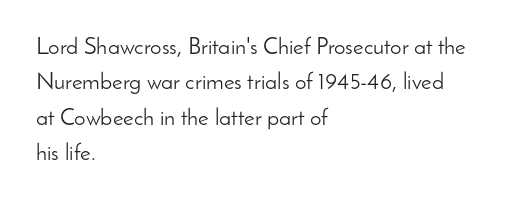
The image shows 23 px text type, upright; set left-aligned, normal line spacing (1.54x), normal letter spacing, not underlined.
